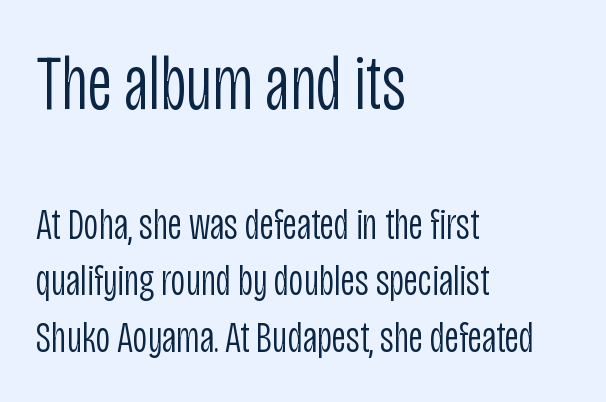
{"serif": "no", "italic": "no", "bold": "no", "weight": "light", "width": "condensed", "stroke_contrast": "low", "x_height": "large", "monospaced": "no", "underline": "no", "align": "left", "line_spacing": "normal", "line_spacing_ratio": 1.26, "letter_spacing": "normal", "letter_spacing_em": 0.0, "larger_block": "first", "size_ratio": 1.73, "glyph_px": 78}
